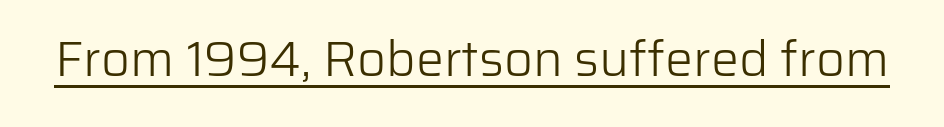
Varying glyph widths throughout — classic text-font behaviour. The sample's only ornament is a line tracing under the words. Compared with a typical body face, this is equally light or lighter still. The letters sit at their default tracking, neither squeezed nor spread. The letters stand straight up with perfectly vertical stems. The characters display no serif detailing; their extremities are plain.
